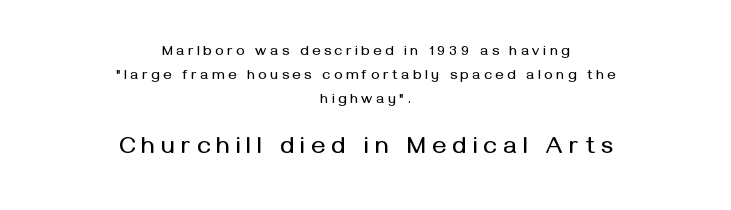
Q: Is the text italic (slanted)? A: No, it is upright.
Q: Is the text underlined? A: No.
Q: How is the paragraph aligned? A: Centered.
Q: Is the spacing between letters normal or unusually wide? A: Unusually wide.
Q: Which block of text is set in a larger size, the first (top) or the second (bottom)? A: The second (bottom) one.
